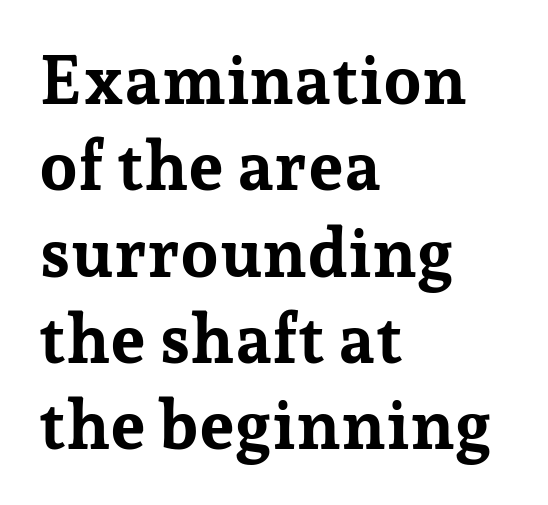
The image shows 68 px bold serif type, upright; set left-aligned, normal line spacing (1.27x), normal letter spacing, not underlined; low stroke contrast and a medium x-height.
